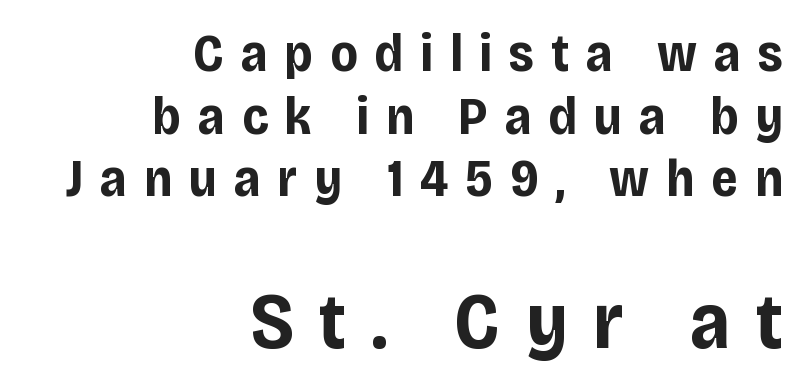
The image shows 80 px bold, condensed sans-serif type, upright; set right-aligned, line spacing 1.18x, unusually wide letter spacing (+0.32 em), not underlined; the second (bottom) block is 1.51x larger; low stroke contrast and a large x-height.
